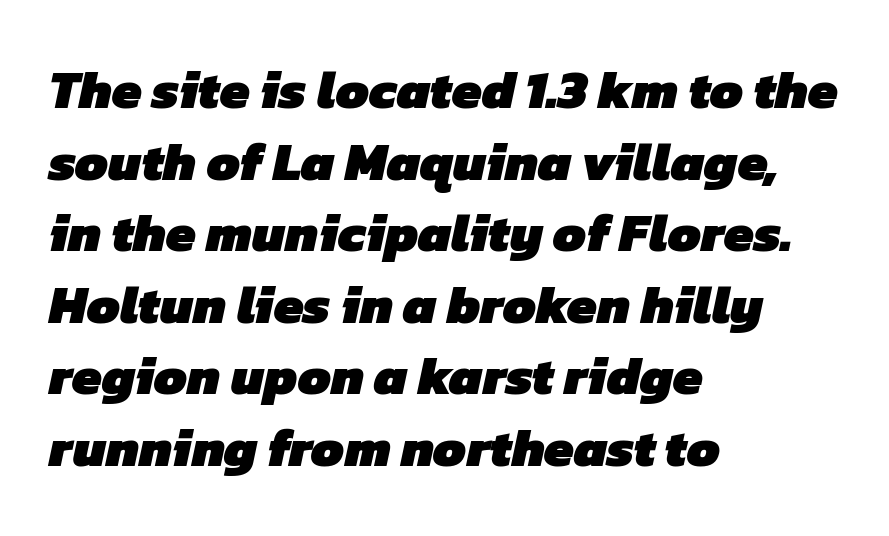
The image shows 53 px heavy sans-serif type; set left-aligned, normal line spacing (1.35x), normal letter spacing, not underlined; low stroke contrast and a medium x-height.
